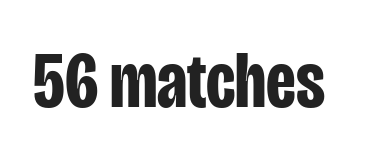
{"serif": "no", "italic": "no", "bold": "yes", "weight": "bold", "width": "condensed", "stroke_contrast": "low", "x_height": "large", "monospaced": "no", "underline": "no", "letter_spacing": "normal", "letter_spacing_em": 0.0, "glyph_px": 79}
